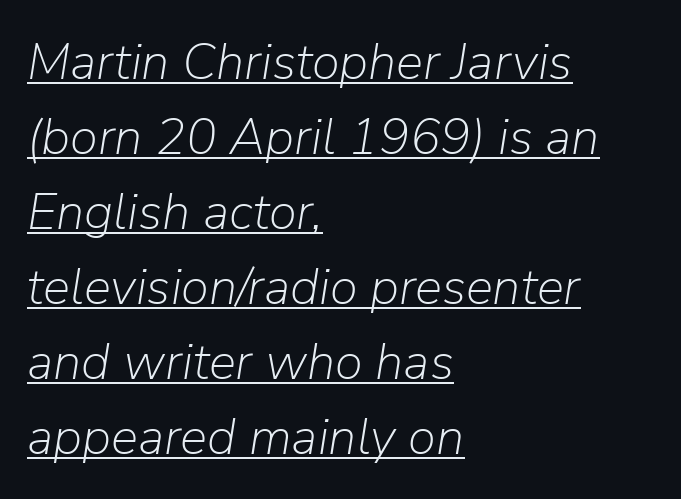
{"italic": "yes", "lean": "right", "slant_degrees": 9, "bold": "no", "weight": "light", "width": "normal", "stroke_contrast": "low", "x_height": "medium", "monospaced": "no", "underline": "yes", "align": "left", "line_spacing": "normal", "line_spacing_ratio": 1.47, "letter_spacing": "normal", "letter_spacing_em": 0.0, "glyph_px": 51}
